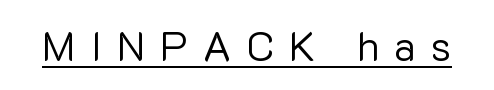
Each letter's strokes conclude bluntly, with no projecting serifs. The rendering inserts visible extra space after every character. On a weight scale, this lands at 450 or below. The passage shown is typed in a proportional face where columns would drift. The string is rendered with underlining switched on. Italic: no, the glyphs are upright roman.
